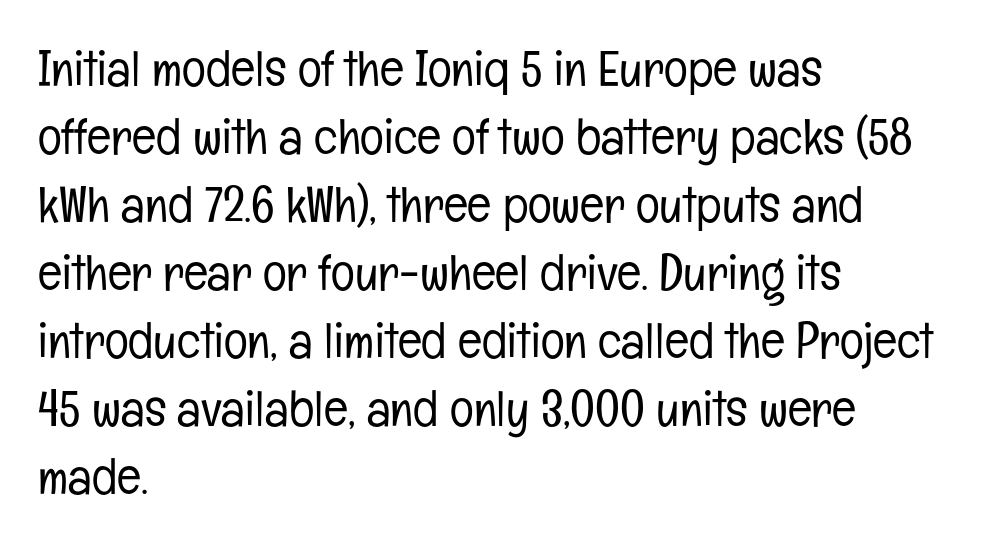
Q: Is the text bold? A: No.
Q: Is the text italic (slanted)? A: No, it is upright.
Q: Is the typeface a serif or a sans-serif typeface? A: Sans-serif.
Q: Is the text underlined? A: No.
Q: How is the paragraph aligned? A: Left-aligned.
Q: Is the spacing between letters normal or unusually wide? A: Normal.
Q: Is the spacing between lines tight, normal or loose? A: Normal.
Q: Width (condensed, normal, or wide)? A: Condensed.
Q: Stroke contrast? A: Low.
Q: x-height? A: Medium.
Q: Monospaced? A: No.
